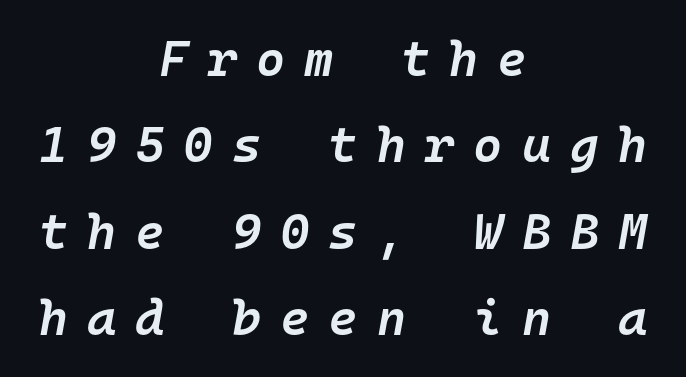
The face used here has a pronounced slope to its letters. Students, this is semibold: more ink than regular, less than bold. These lines have a slow, spaced-out rhythm from letter to letter. Monospaced: the letters line up in strict vertical columns. The words here are not underlined.
